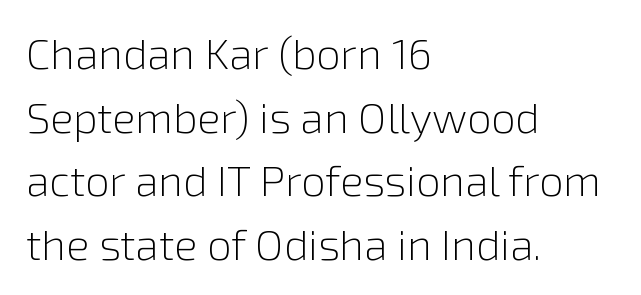
{"serif": "no", "italic": "no", "bold": "no", "weight": "light", "width": "normal", "stroke_contrast": "low", "x_height": "medium", "monospaced": "no", "underline": "no", "align": "left", "line_spacing": "normal", "line_spacing_ratio": 1.48, "letter_spacing": "normal", "letter_spacing_em": 0.0, "glyph_px": 43}
